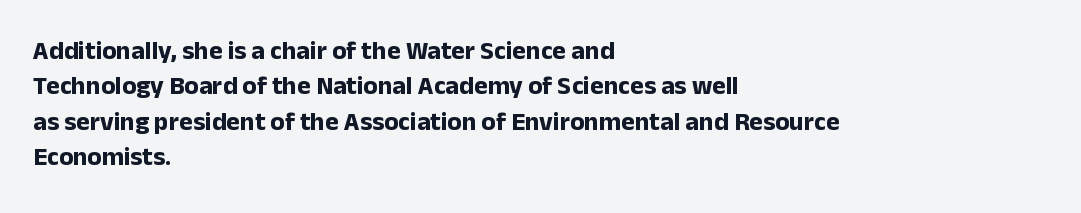
The image shows 26 px bold type, upright; set left-aligned, normal line spacing (1.36x), normal letter spacing, not underlined.
